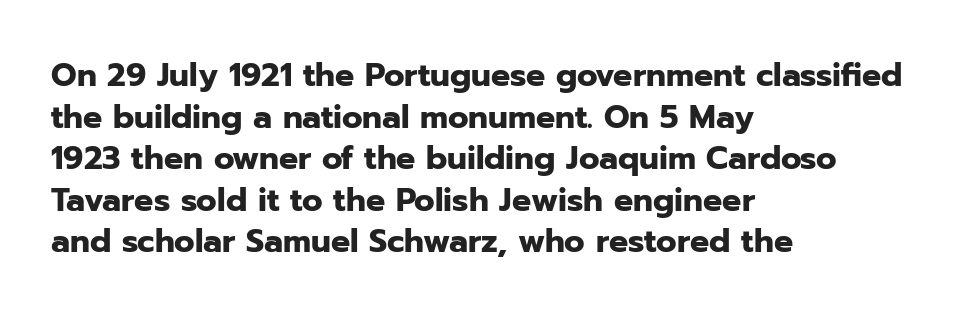
Vertically, the passage feels balanced, rows spaced as you'd expect. No extra tracking has been applied to these lines. The typeface chosen for these lines omits serifs. These words are printed bold, with thick strokes throughout. The letters stand upright; this is a roman face. Do the characters align in a grid? No, the font is proportional.
